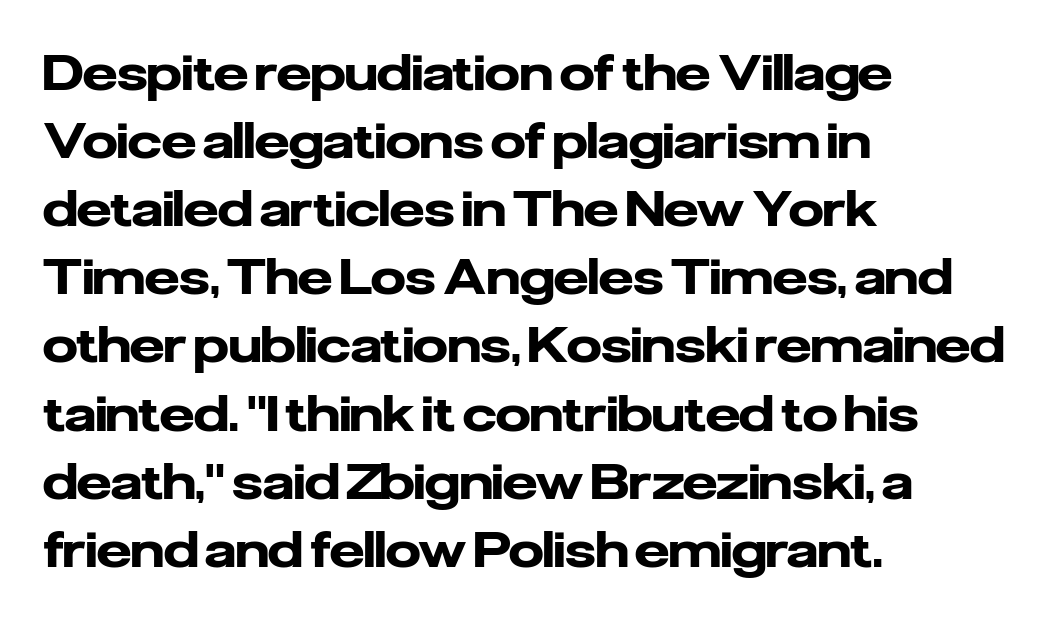
Q: Is the text bold? A: Yes.
Q: Is the text italic (slanted)? A: No, it is upright.
Q: Is the typeface a serif or a sans-serif typeface? A: Sans-serif.
Q: Is the text underlined? A: No.
Q: How is the paragraph aligned? A: Left-aligned.
Q: Is the spacing between letters normal or unusually wide? A: Normal.
Q: Is the spacing between lines tight, normal or loose? A: Normal.
Q: Width (condensed, normal, or wide)? A: Normal.
Q: Stroke contrast? A: Low.
Q: x-height? A: Medium.
Q: Monospaced? A: No.
